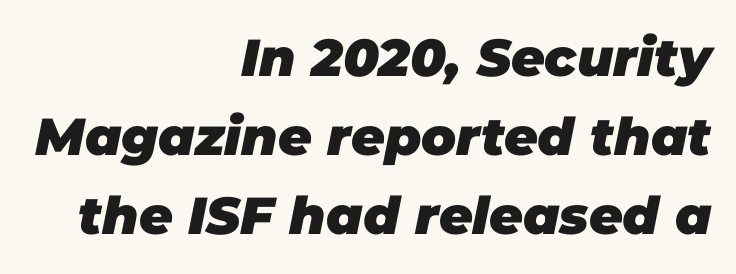
A student would call this right alignment; a typographer would say flush right, rag left. Thick stems and heavy bowls — unmistakably bold. The rendering uses a moderate line-height, typical for paragraphs. Letter spacing: default. Slanted lettering throughout. Character widths vary here, with narrow letters taking less room than wide ones.
